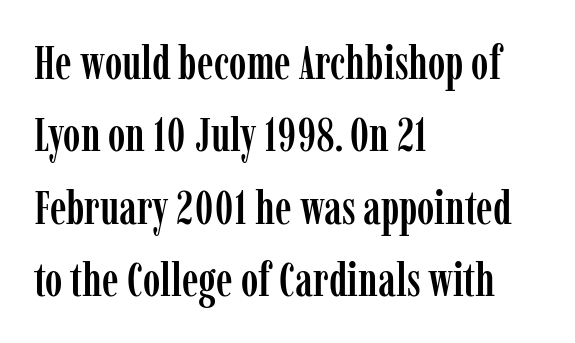
{"serif": "yes", "italic": "no", "width": "condensed", "stroke_contrast": "low", "x_height": "medium", "monospaced": "no", "underline": "no", "align": "left", "line_spacing": "normal", "line_spacing_ratio": 1.54, "letter_spacing": "normal", "letter_spacing_em": 0.0, "glyph_px": 47}
